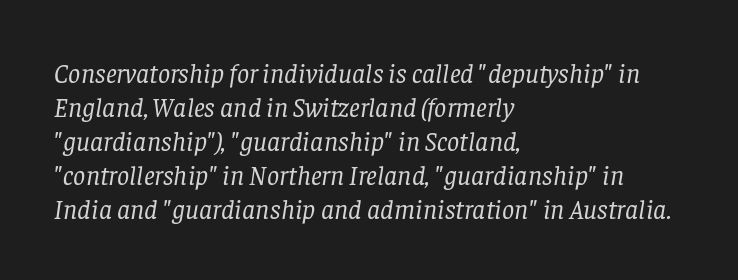
Q: Is the text bold? A: No.
Q: Is the text italic (slanted)? A: Yes, it leans right by about 8 degrees.
Q: Is the text underlined? A: No.
Q: How is the paragraph aligned? A: Left-aligned.
Q: Is the spacing between letters normal or unusually wide? A: Normal.
Q: Is the spacing between lines tight, normal or loose? A: Normal.
